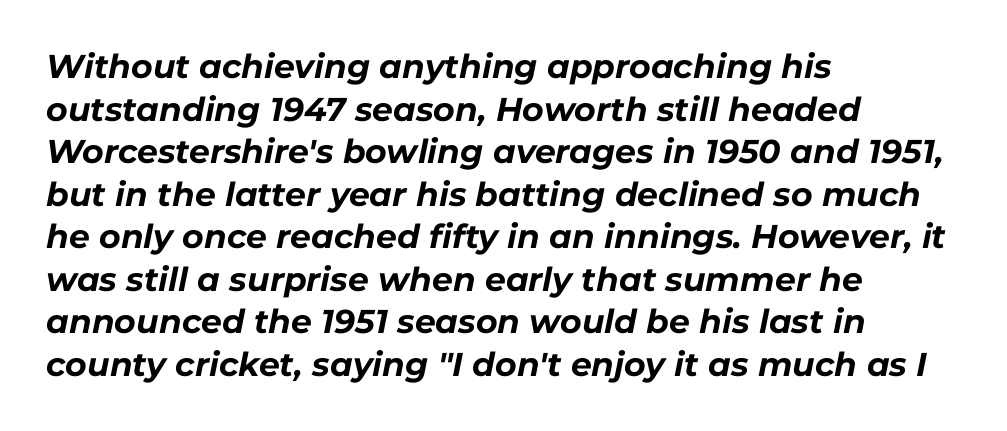
The specimen omits any rule beneath the text block's lines. The type is set solid horizontally, with unmodified tracking. The text carries the slant typical of an italic or oblique font. The letters advance in unequal steps, a hallmark of proportional type. Layout note: lines flush left. This sample keeps an unexceptional amount of space between lines.
